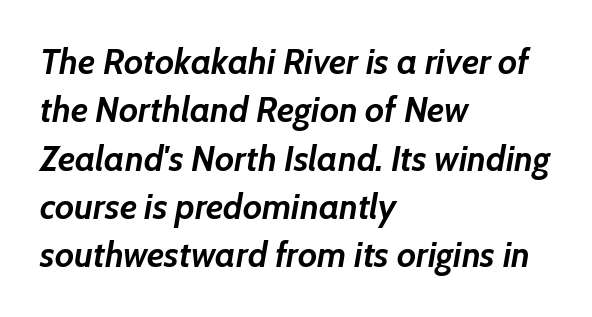
The face used here is proportionally spaced, like ordinary book or web type. The specimen omits any rule beneath the text block's lines. Characters follow at the spacing the type designer built in. A typesetter would mark this as italic.
